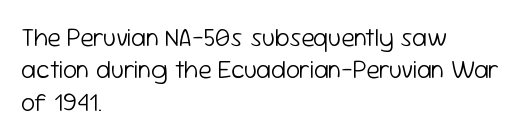
Q: Is the text bold? A: No.
Q: Is the text italic (slanted)? A: No, it is upright.
Q: Is the text underlined? A: No.
Q: How is the paragraph aligned? A: Left-aligned.
Q: Is the spacing between letters normal or unusually wide? A: Normal.
Q: Is the spacing between lines tight, normal or loose? A: Normal.
